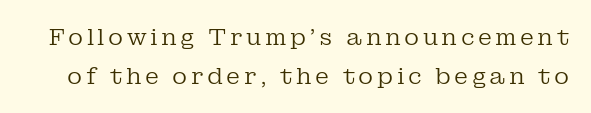
{"italic": "no", "bold": "no", "underline": "no", "line_spacing": "normal", "line_spacing_ratio": 1.68, "glyph_px": 23}
